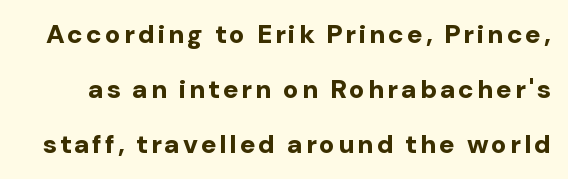
The image shows 26 px bold type, upright; set loose line spacing (2.11x), not underlined.
